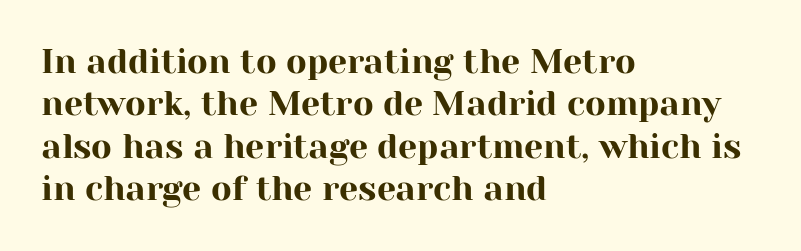
The image shows 34 px serif type, upright; set left-aligned, normal line spacing (1.25x), normal letter spacing, not underlined; high stroke contrast and a medium x-height.
